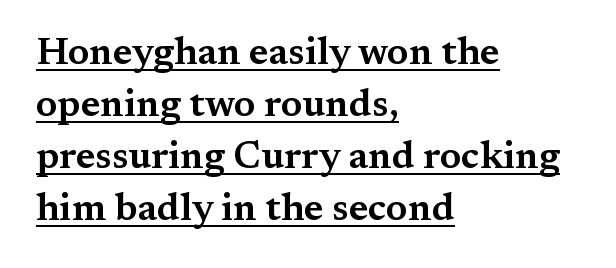
The image shows 38 px wide serif type, upright; set left-aligned, normal line spacing (1.37x), normal letter spacing, underlined; medium stroke contrast and a medium x-height.
